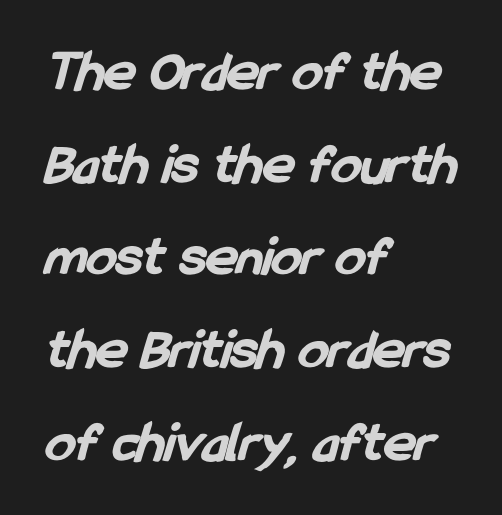
The image shows 59 px bold, condensed sans-serif type; set left-aligned, normal line spacing (1.57x), normal letter spacing, not underlined; low stroke contrast and a medium x-height.
